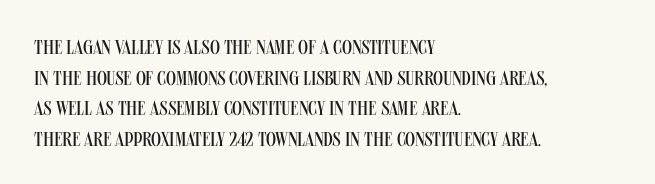
The image shows 20 px text type, upright; set left-aligned, normal line spacing (1.53x), normal letter spacing, not underlined.
